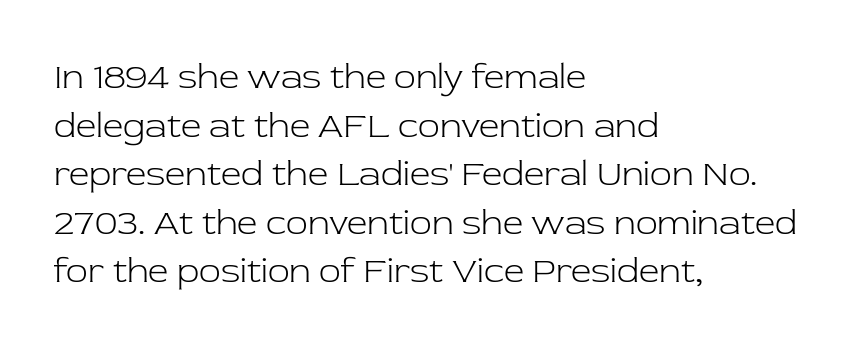
The image shows 36 px light serif type, upright; set left-aligned, normal line spacing (1.35x), normal letter spacing, not underlined; low stroke contrast and a medium x-height.
